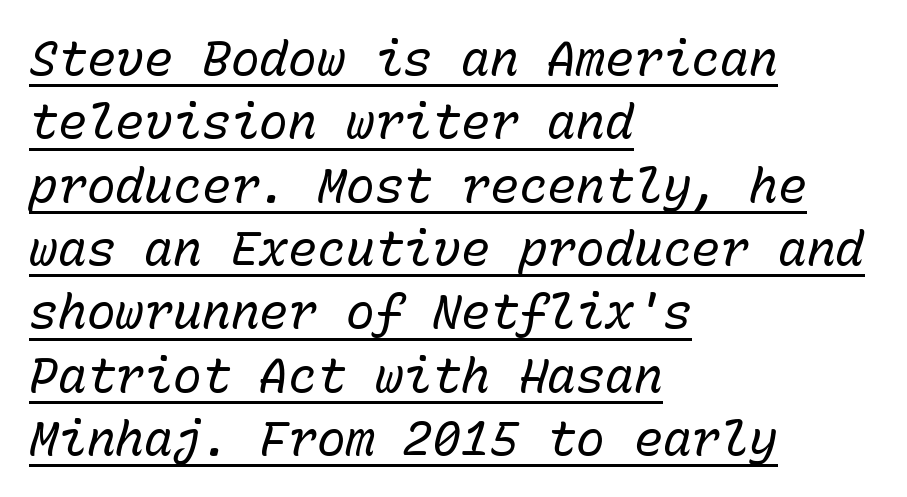
Stem width sits at or under what a default text font uses. Is the block centered? No — it sits flush against the left margin. Rows of type keep a routine distance in the vertical direction. Each letter, wide or thin by design, is forced into the same width here. Does the lettering tilt? It does — this is italic.
